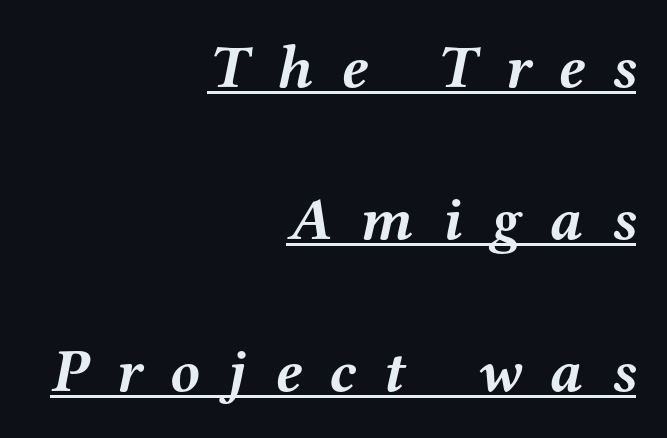
Q: Is the text bold? A: Yes.
Q: Is the text italic (slanted)? A: Yes, it leans right by about 12 degrees.
Q: Is the typeface a serif or a sans-serif typeface? A: Serif.
Q: Is the text underlined? A: Yes.
Q: How is the paragraph aligned? A: Right-aligned.
Q: Is the spacing between letters normal or unusually wide? A: Unusually wide.
Q: Is the spacing between lines tight, normal or loose? A: Loose.
Q: Width (condensed, normal, or wide)? A: Wide.
Q: Stroke contrast? A: Medium.
Q: x-height? A: Medium.
Q: Monospaced? A: No.
